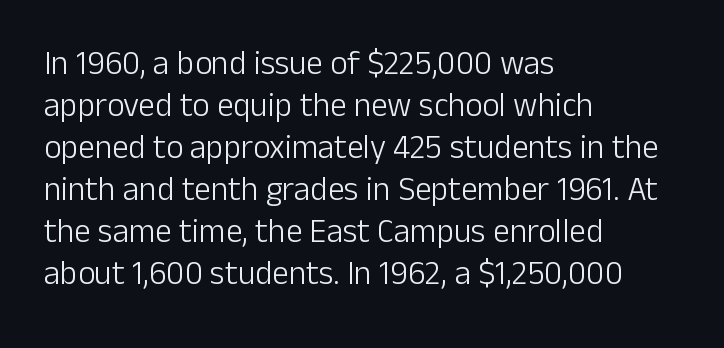
Type style note: lacks serifs. Evenly set lines give the paragraph a standard silhouette. The string is rendered with underlining switched off. Does extra space separate the letters? No, they use regular spacing. In CSS terms this would be text-align: left. Ascenders rise straight up at ninety degrees.
